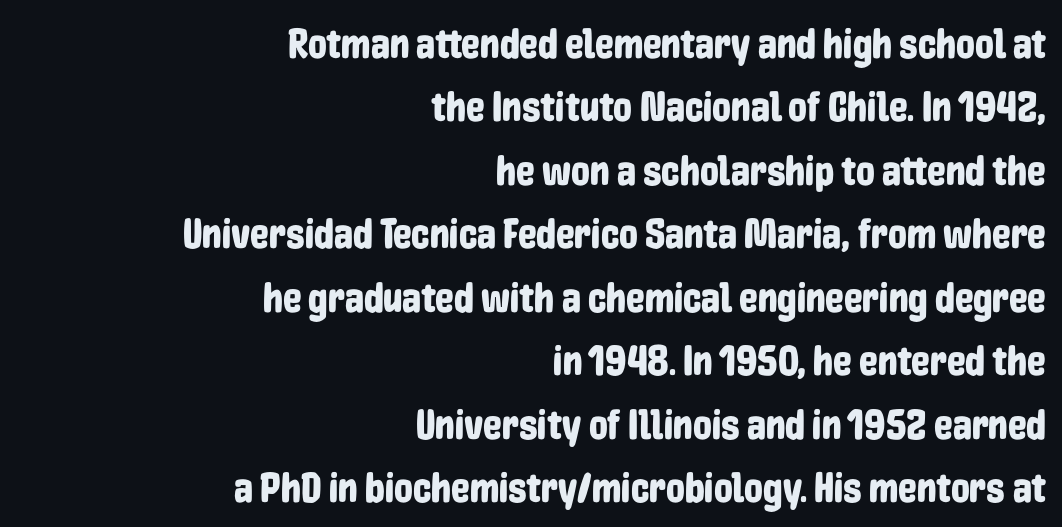
A sans-serif font was chosen for this passage. Vertical strokes here are truly vertical. The setting favours the right margin, as signatures and pull-quotes sometimes do. The face used here is rendered with its standard letterfit.
